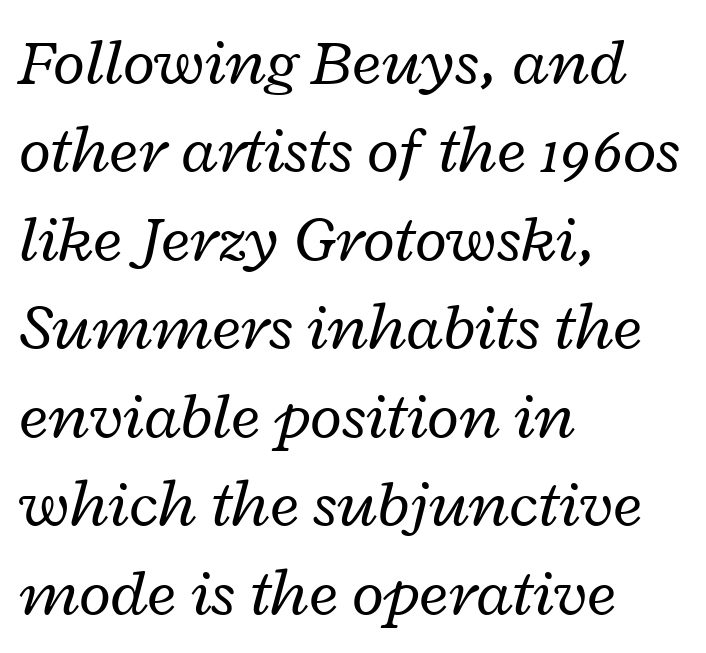
{"italic": "yes", "lean": "right", "slant_degrees": 12, "bold": "no", "weight": "regular", "width": "wide", "stroke_contrast": "low", "x_height": "medium", "monospaced": "no", "underline": "no", "align": "left", "line_spacing": "normal", "line_spacing_ratio": 1.34, "letter_spacing": "normal", "letter_spacing_em": 0.0, "glyph_px": 66}
